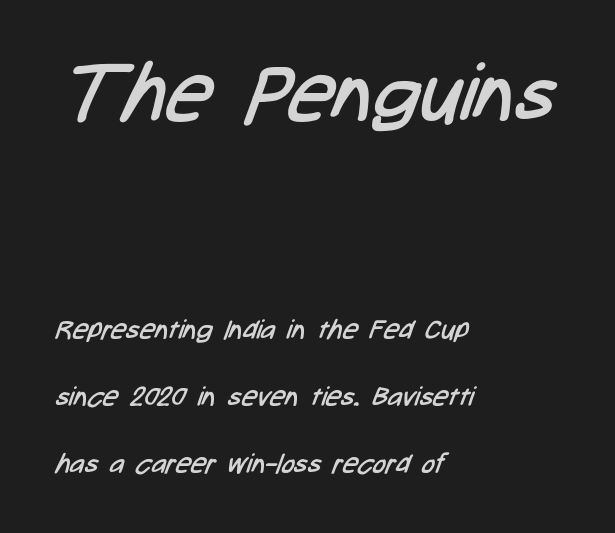
{"serif": "no", "bold": "no", "weight": "regular", "width": "condensed", "stroke_contrast": "low", "x_height": "medium", "monospaced": "no", "underline": "no", "align": "left", "line_spacing": "loose", "line_spacing_ratio": 2.48, "letter_spacing": "normal", "letter_spacing_em": 0.0, "larger_block": "first", "size_ratio": 2.96, "glyph_px": 80}
